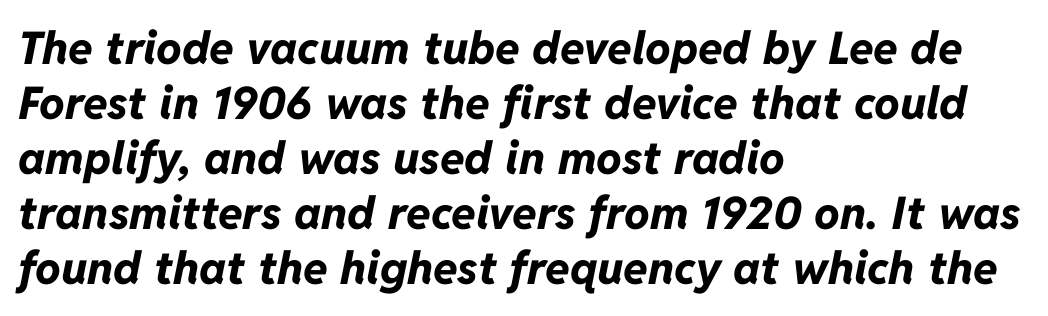
{"italic": "yes", "lean": "right", "slant_degrees": 11, "bold": "yes", "weight": "bold", "width": "normal", "stroke_contrast": "low", "x_height": "medium", "monospaced": "no", "underline": "no", "align": "left", "line_spacing_ratio": 1.22, "letter_spacing": "normal", "letter_spacing_em": 0.0, "glyph_px": 45}
